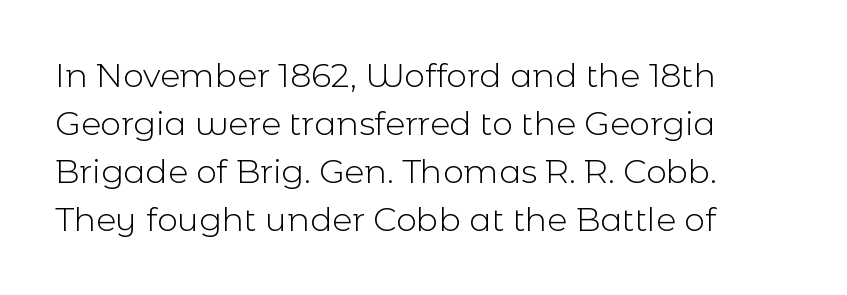
Q: Is the text bold? A: No.
Q: Is the text italic (slanted)? A: No, it is upright.
Q: Is the typeface a serif or a sans-serif typeface? A: Sans-serif.
Q: Is the text underlined? A: No.
Q: How is the paragraph aligned? A: Left-aligned.
Q: Is the spacing between letters normal or unusually wide? A: Normal.
Q: Is the spacing between lines tight, normal or loose? A: Normal.
Q: Width (condensed, normal, or wide)? A: Normal.
Q: x-height? A: Medium.
Q: Monospaced? A: No.
